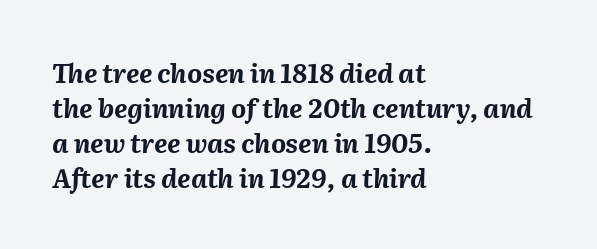
This rendering leaves character spacing at its baseline value. Left-aligned paragraph, ragged on the right. Characters are canted at an angle relative to the baseline's perpendicular. Leading: standard.
